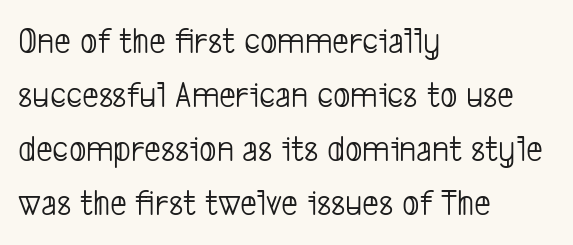
Q: Is the text bold? A: No.
Q: Is the typeface a serif or a sans-serif typeface? A: Sans-serif.
Q: Is the text underlined? A: No.
Q: How is the paragraph aligned? A: Left-aligned.
Q: Is the spacing between letters normal or unusually wide? A: Normal.
Q: Is the spacing between lines tight, normal or loose? A: Normal.
Q: Width (condensed, normal, or wide)? A: Condensed.
Q: Stroke contrast? A: Low.
Q: x-height? A: Medium.
Q: Monospaced? A: No.
